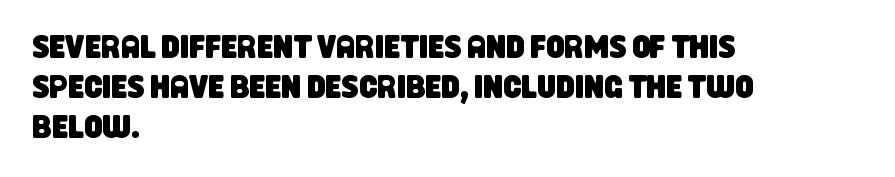
{"serif": "no", "width": "condensed", "stroke_contrast": "low", "x_height": "large", "monospaced": "no", "underline": "no", "align": "left", "line_spacing": "normal", "line_spacing_ratio": 1.25, "letter_spacing": "normal", "letter_spacing_em": 0.0, "glyph_px": 32}
